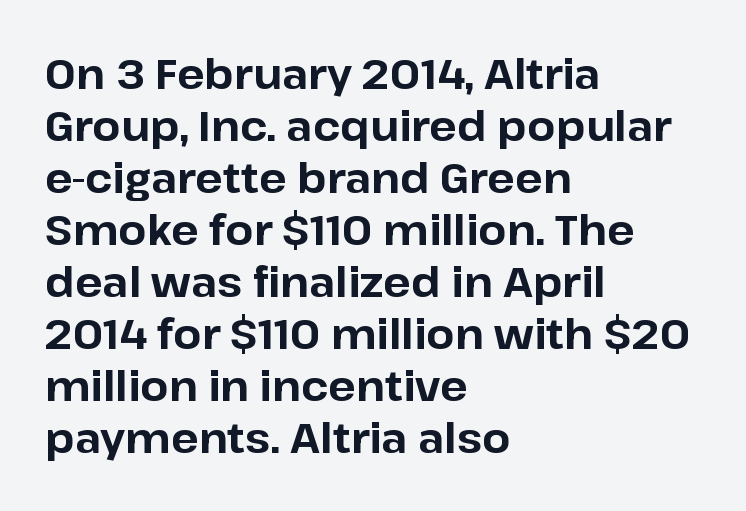
Q: Is the text bold? A: Yes.
Q: Is the text italic (slanted)? A: No, it is upright.
Q: Is the typeface a serif or a sans-serif typeface? A: Sans-serif.
Q: Is the text underlined? A: No.
Q: How is the paragraph aligned? A: Left-aligned.
Q: Is the spacing between letters normal or unusually wide? A: Normal.
Q: Is the spacing between lines tight, normal or loose? A: Normal.
Q: Width (condensed, normal, or wide)? A: Normal.
Q: Stroke contrast? A: Low.
Q: x-height? A: Medium.
Q: Monospaced? A: No.
